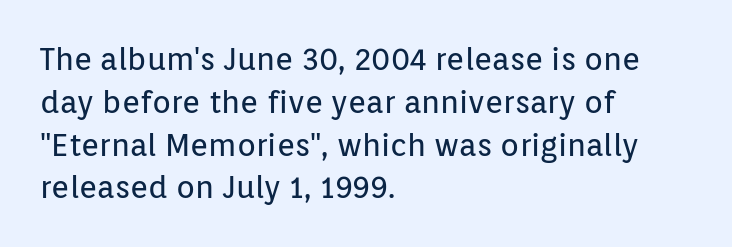
Q: Is the text bold? A: No.
Q: Is the text italic (slanted)? A: No, it is upright.
Q: Is the typeface a serif or a sans-serif typeface? A: Sans-serif.
Q: Is the text underlined? A: No.
Q: How is the paragraph aligned? A: Left-aligned.
Q: Is the spacing between letters normal or unusually wide? A: Normal.
Q: Is the spacing between lines tight, normal or loose? A: Normal.
Q: Width (condensed, normal, or wide)? A: Normal.
Q: Stroke contrast? A: Low.
Q: x-height? A: Medium.
Q: Monospaced? A: No.
